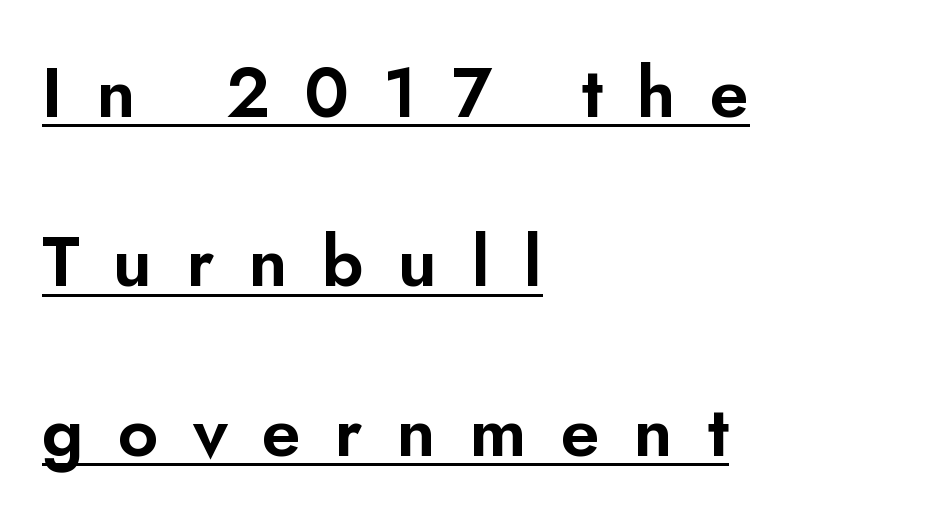
The image shows 70 px sans-serif type, upright; set left-aligned, loose line spacing (2.42x), unusually wide letter spacing (+0.49 em), underlined; low stroke contrast and a small x-height.
